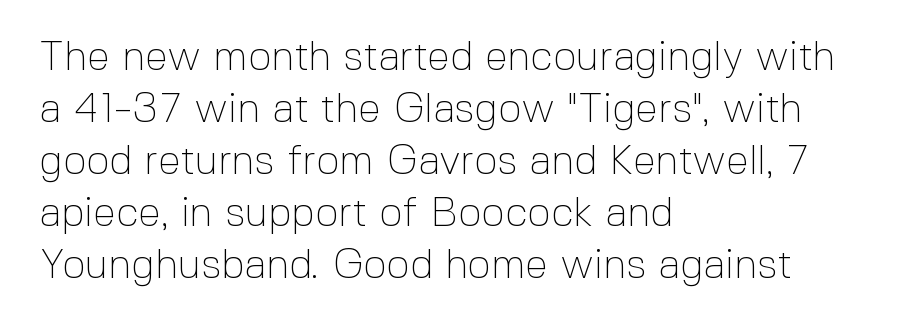
The image shows 41 px thin sans-serif type, upright; set left-aligned, normal line spacing (1.27x), normal letter spacing, not underlined; a medium x-height.
